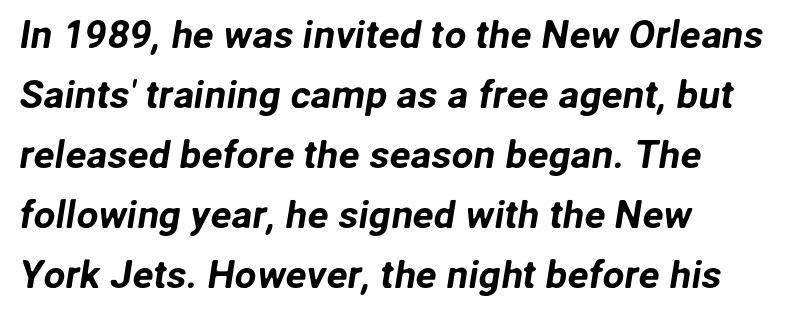
The image shows 39 px sans-serif type; set left-aligned, normal line spacing (1.54x), normal letter spacing, not underlined; low stroke contrast and a medium x-height.
